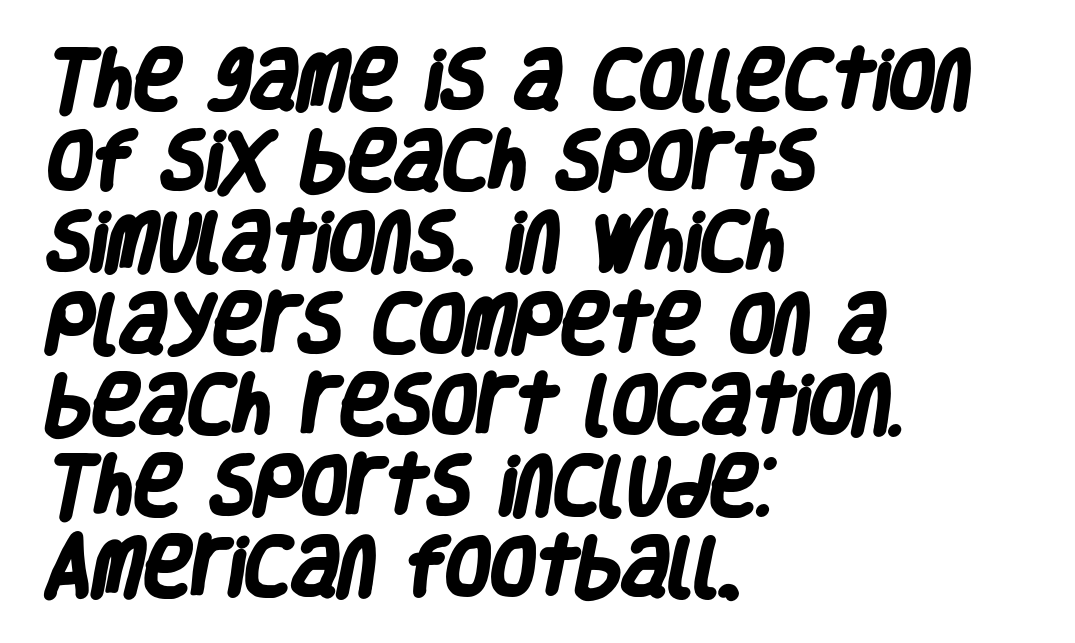
The image shows 65 px heavy, condensed sans-serif type; set left-aligned, normal line spacing (1.25x), normal letter spacing, not underlined; low stroke contrast and a large x-height.
